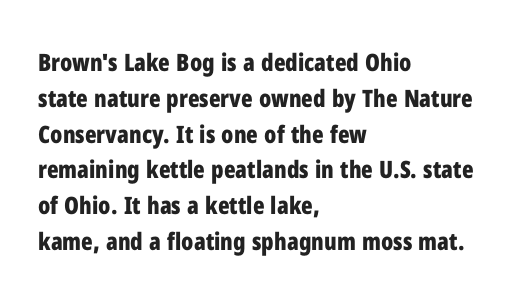
Q: Is the text bold? A: Yes.
Q: Is the text italic (slanted)? A: No, it is upright.
Q: Is the text underlined? A: No.
Q: How is the paragraph aligned? A: Left-aligned.
Q: Is the spacing between letters normal or unusually wide? A: Normal.
Q: Is the spacing between lines tight, normal or loose? A: Normal.
